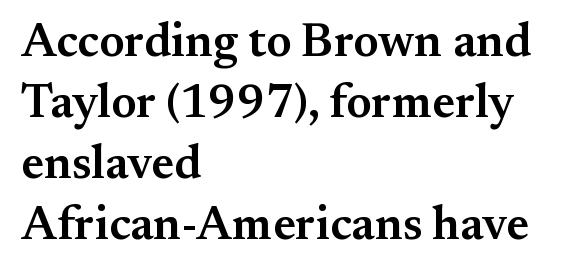
The image shows 47 px semibold serif type, upright; set left-aligned, normal line spacing (1.3x), normal letter spacing, not underlined; medium stroke contrast and a small x-height.
